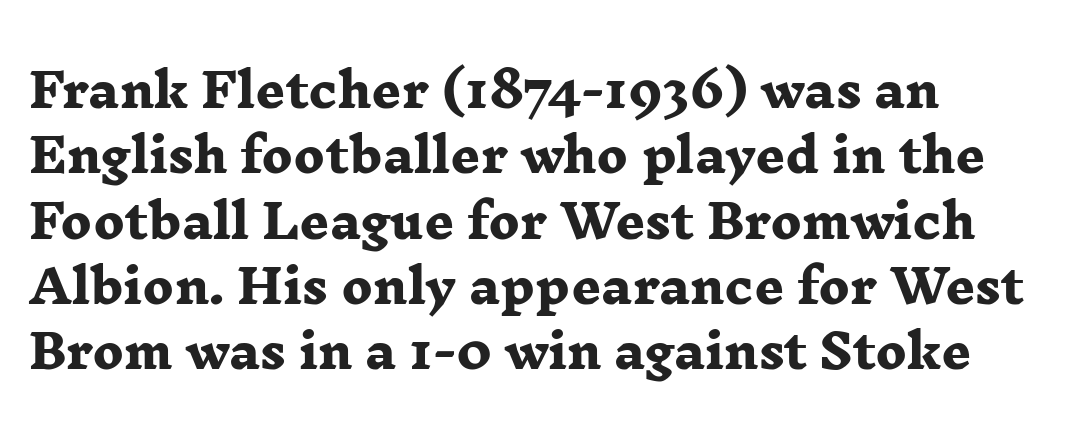
{"serif": "yes", "bold": "yes", "weight": "heavy", "width": "wide", "stroke_contrast": "low", "x_height": "medium", "monospaced": "no", "underline": "no", "line_spacing": "normal", "line_spacing_ratio": 1.42, "letter_spacing": "normal", "letter_spacing_em": 0.0, "glyph_px": 46}
